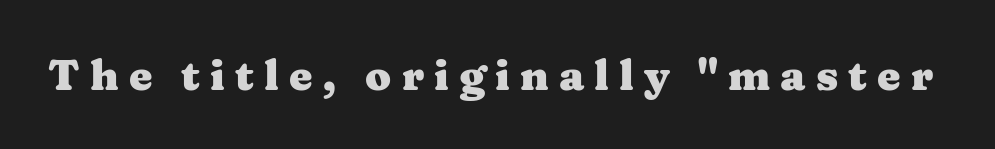
Q: Is the text bold? A: Yes.
Q: Is the text italic (slanted)? A: No, it is upright.
Q: Is the typeface a serif or a sans-serif typeface? A: Serif.
Q: Is the text underlined? A: No.
Q: Is the spacing between letters normal or unusually wide? A: Unusually wide.
Q: Width (condensed, normal, or wide)? A: Wide.
Q: Stroke contrast? A: Medium.
Q: x-height? A: Medium.
Q: Monospaced? A: No.
